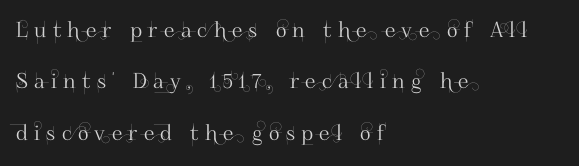
There is plenty of visible air inserted between adjacent glyphs. The compositor pushed each line to the left boundary. Unmarked baselines from the first word to the last. Quick note: not italic, upright. This block would shrink considerably if given ordinary leading; it's expanded now.
